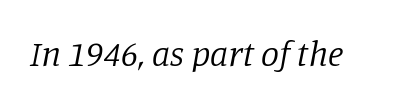
The image shows 36 px regular-weight serif type, italic (leaning right); set normal letter spacing, not underlined; low stroke contrast and a large x-height.
